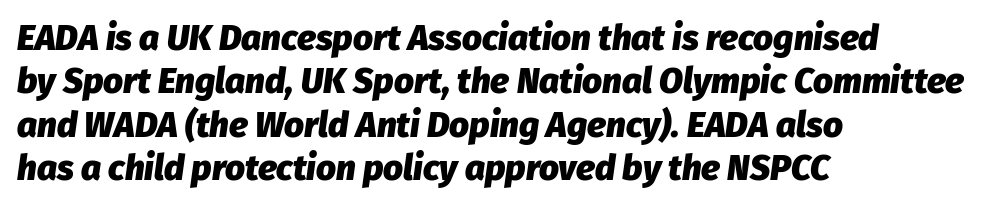
The face used here is proportionally spaced, like ordinary book or web type. This rendering uses left alignment, leaving the right contour irregular. Look at the stroke-to-counter ratio: heavy, a bold. These lines were composed using italics. Observe the ordinary spacing: letters are neighbours, not strangers.
